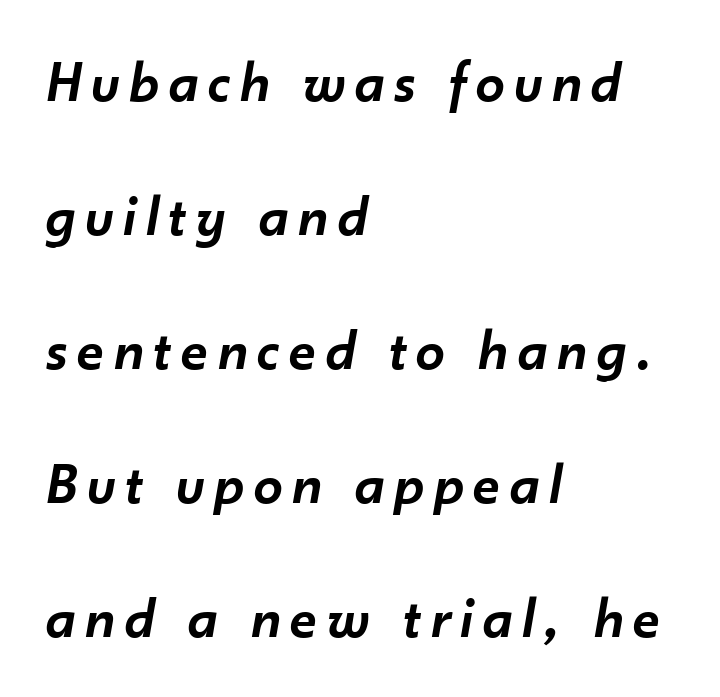
{"italic": "yes", "lean": "right", "slant_degrees": 10, "bold": "semi", "weight": "semibold", "width": "normal", "stroke_contrast": "low", "x_height": "small", "monospaced": "no", "underline": "no", "align": "left", "line_spacing": "loose", "line_spacing_ratio": 2.31, "glyph_px": 58}
